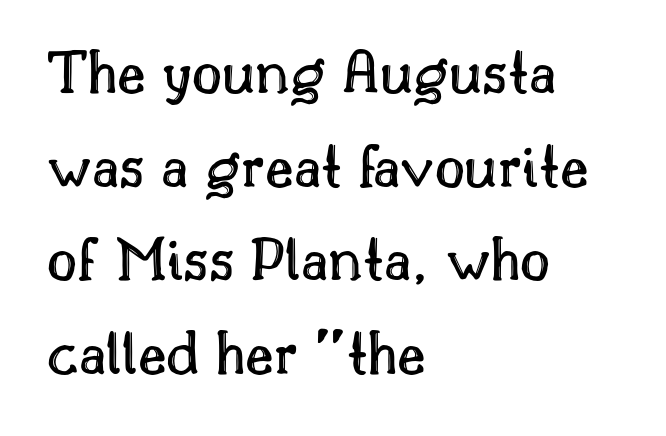
{"italic": "no", "width": "normal", "x_height": "small", "monospaced": "no", "underline": "no", "align": "left", "line_spacing": "normal", "line_spacing_ratio": 1.44, "letter_spacing": "normal", "letter_spacing_em": 0.0, "glyph_px": 65}
